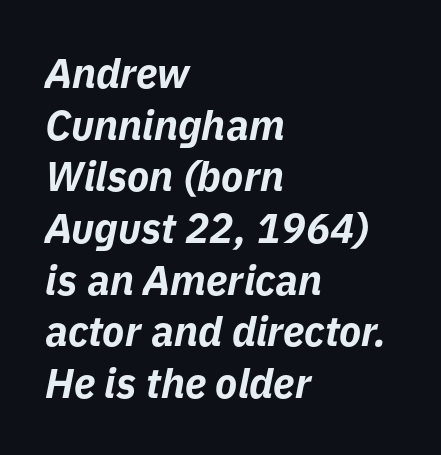
Q: Is the text bold? A: Yes.
Q: Is the text italic (slanted)? A: Yes, it leans right by about 11 degrees.
Q: Is the text underlined? A: No.
Q: How is the paragraph aligned? A: Left-aligned.
Q: Is the spacing between letters normal or unusually wide? A: Normal.
Q: Is the spacing between lines tight, normal or loose? A: Normal.
Q: Width (condensed, normal, or wide)? A: Normal.
Q: Stroke contrast? A: Low.
Q: x-height? A: Medium.
Q: Monospaced? A: No.
